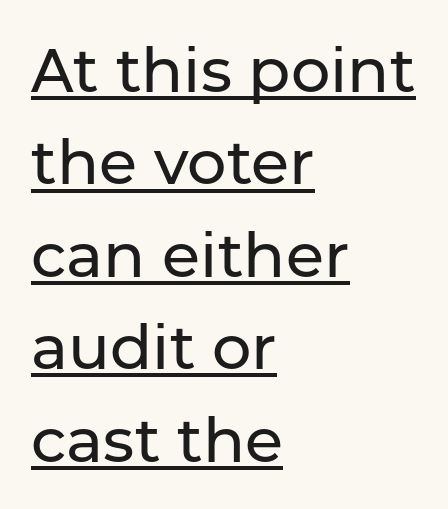
{"serif": "no", "italic": "no", "width": "normal", "stroke_contrast": "low", "x_height": "medium", "monospaced": "no", "underline": "yes", "align": "left", "line_spacing": "normal", "line_spacing_ratio": 1.49, "letter_spacing": "normal", "letter_spacing_em": 0.0, "glyph_px": 62}
